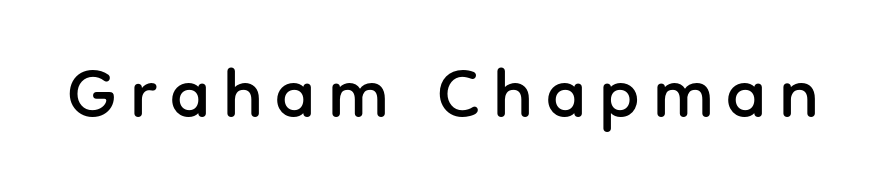
The image shows 69 px sans-serif type, upright; set not underlined; low stroke contrast and a medium x-height.
